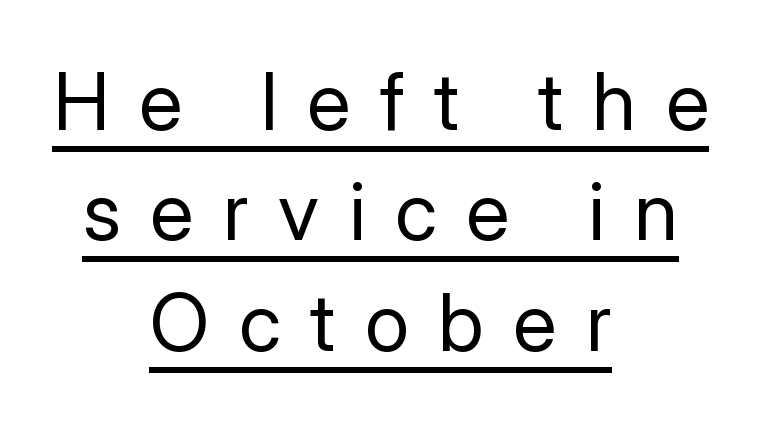
{"serif": "no", "italic": "no", "bold": "no", "weight": "regular", "width": "normal", "stroke_contrast": "low", "x_height": "medium", "monospaced": "no", "underline": "yes", "align": "center", "line_spacing": "normal", "line_spacing_ratio": 1.38, "letter_spacing": "wide", "letter_spacing_em": 0.37, "glyph_px": 80}
